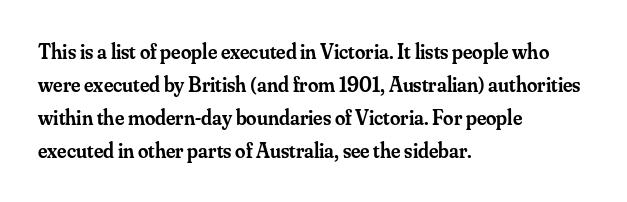
You could call the tracking neutral — neither tight nor loose. Which margin do the lines hug? The left one — the right edge is uneven. Regarding leading, the lines here are spaced in the standard way. Does the weight exceed regular? Yes, but only to semibold. The glyphs are unaccompanied by any horizontal stroke below them.
